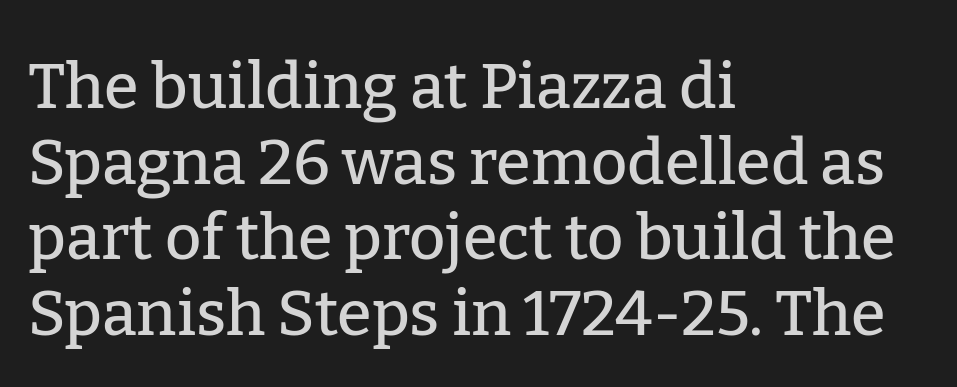
{"serif": "yes", "italic": "no", "width": "normal", "stroke_contrast": "low", "x_height": "medium", "monospaced": "no", "underline": "no", "align": "left", "line_spacing_ratio": 1.2, "letter_spacing": "normal", "letter_spacing_em": 0.0, "glyph_px": 63}
